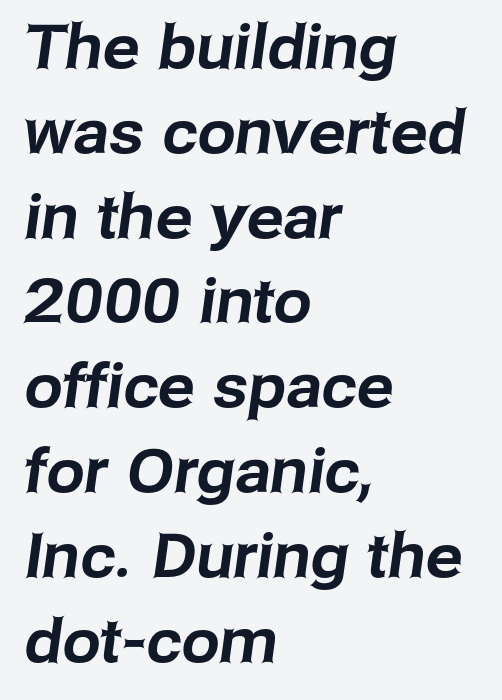
Q: Is the typeface a serif or a sans-serif typeface? A: Sans-serif.
Q: Is the text underlined? A: No.
Q: How is the paragraph aligned? A: Left-aligned.
Q: Is the spacing between letters normal or unusually wide? A: Normal.
Q: Is the spacing between lines tight, normal or loose? A: Normal.
Q: Width (condensed, normal, or wide)? A: Normal.
Q: Stroke contrast? A: Low.
Q: x-height? A: Medium.
Q: Monospaced? A: No.
